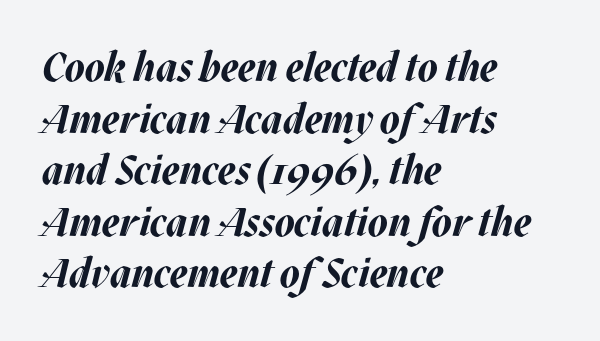
Note the varied advance widths — an 'i' is clearly narrower than an 'm'. Normally led — the rows are evenly, conventionally spaced. I'd describe the lettering as bold — thick and assertive. Nobody drew a line under any word here. A classic flush-left, rag-right setting is used for this passage.
